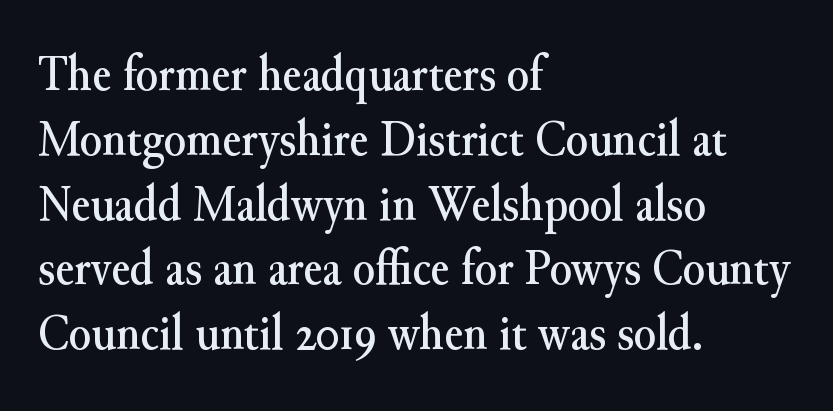
Casual observation: everything's shoved over to the left. Look at the tracking — it's just the regular setting, nothing added. You could not count columns in this text — the font is proportionally spaced. Each new line begins a customary step beneath the previous one. Font category for this specimen: serif.
